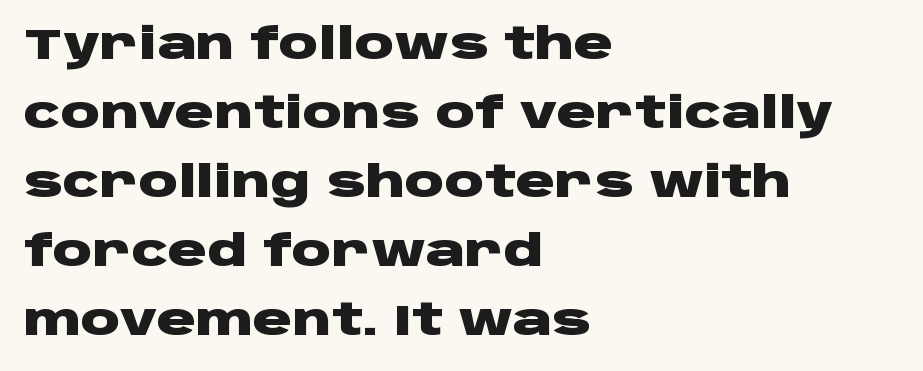
The image shows 44 px heavy, wide sans-serif type, upright; set left-aligned, normal line spacing (1.57x), normal letter spacing, not underlined; low stroke contrast and a large x-height.
